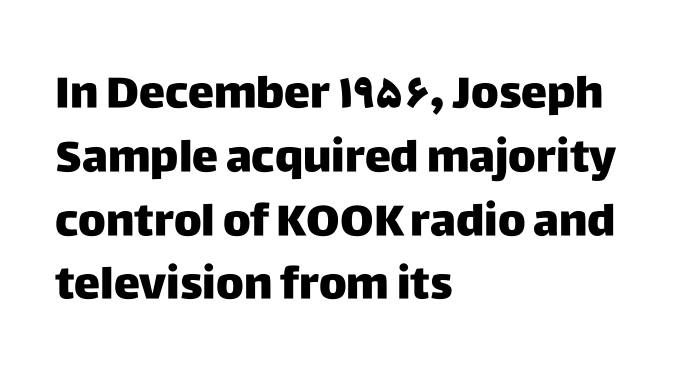
{"serif": "no", "italic": "no", "width": "normal", "stroke_contrast": "low", "x_height": "large", "monospaced": "no", "underline": "no", "align": "left", "line_spacing": "normal", "line_spacing_ratio": 1.45, "letter_spacing": "normal", "letter_spacing_em": 0.0, "glyph_px": 44}
